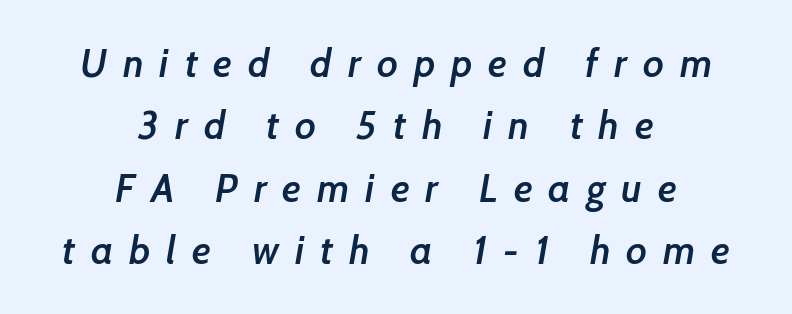
The image shows 39 px semibold sans-serif type; set centered, normal line spacing (1.6x), unusually wide letter spacing (+0.41 em), not underlined; low stroke contrast and a medium x-height.
